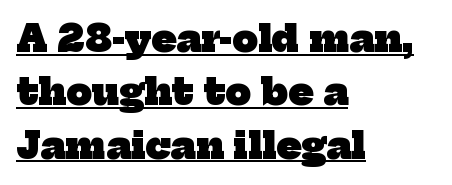
The image shows 36 px heavy serif type; set left-aligned, normal line spacing (1.48x), normal letter spacing, underlined; low stroke contrast and a medium x-height.
